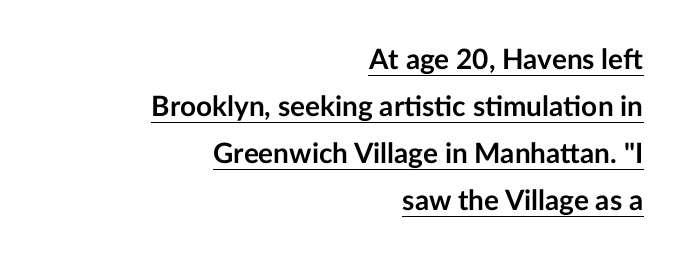
The image shows 28 px semibold sans-serif type, upright; set right-aligned, normal line spacing (1.68x), normal letter spacing, underlined; low stroke contrast and a medium x-height.
